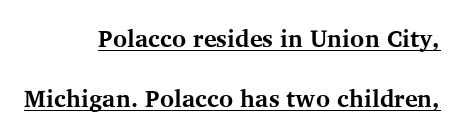
The image shows 24 px bold type, upright; set right-aligned, loose line spacing (2.5x), normal letter spacing, underlined.
